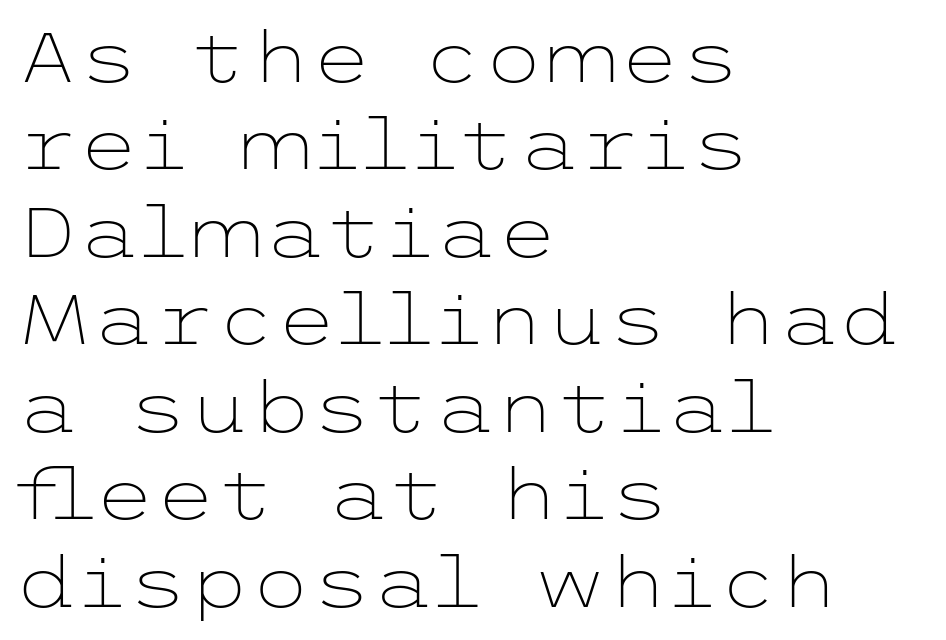
Short note: letters normally spaced. If you drew a line through each stem, it would be perfectly vertical. The designer went with a sans here, leaving each stem footless. The line-height multiplier appears to be the usual default.
